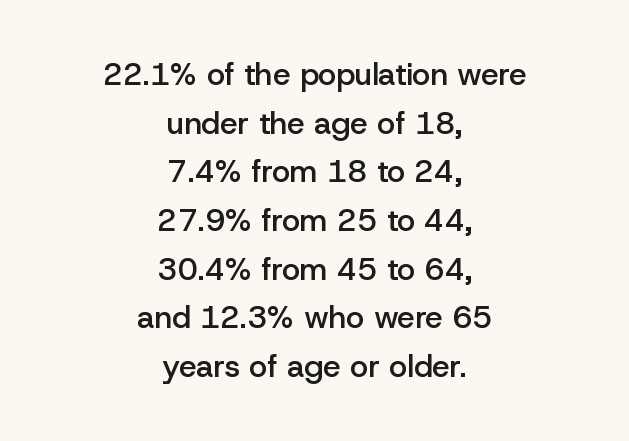
Q: Is the text bold? A: Semi-bold.
Q: Is the text italic (slanted)? A: No, it is upright.
Q: Is the typeface a serif or a sans-serif typeface? A: Sans-serif.
Q: Is the text underlined? A: No.
Q: How is the paragraph aligned? A: Centered.
Q: Is the spacing between letters normal or unusually wide? A: Normal.
Q: Is the spacing between lines tight, normal or loose? A: Normal.
Q: Width (condensed, normal, or wide)? A: Normal.
Q: Stroke contrast? A: Low.
Q: x-height? A: Medium.
Q: Monospaced? A: No.
